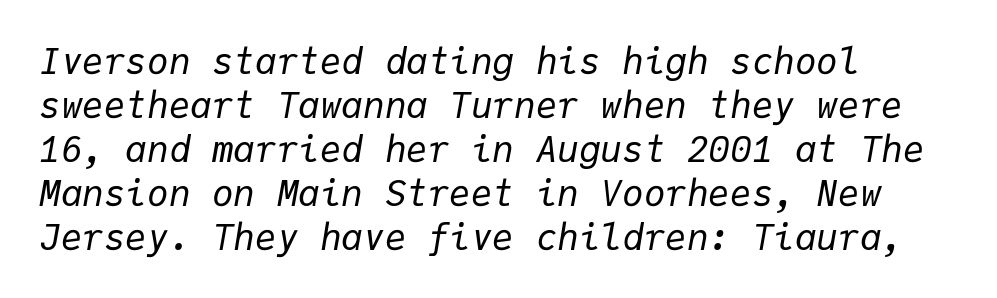
{"italic": "yes", "lean": "right", "slant_degrees": 9, "bold": "no", "weight": "regular", "width": "normal", "stroke_contrast": "low", "x_height": "medium", "monospaced": "yes", "underline": "no", "align": "left", "line_spacing_ratio": 1.22, "letter_spacing": "normal", "letter_spacing_em": 0.0, "glyph_px": 36}
